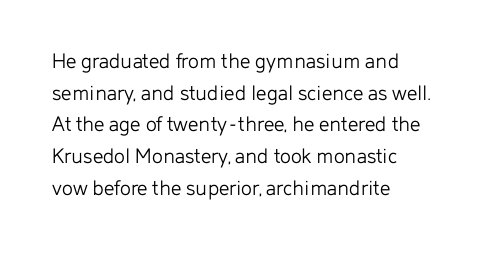
{"italic": "no", "bold": "no", "underline": "no", "align": "left", "line_spacing": "normal", "line_spacing_ratio": 1.38, "letter_spacing": "normal", "letter_spacing_em": 0.0, "glyph_px": 23}
